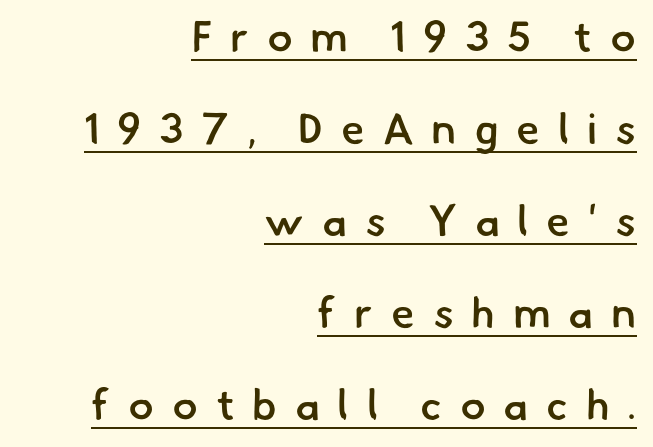
{"serif": "no", "bold": "semi", "weight": "semibold", "width": "normal", "stroke_contrast": "low", "x_height": "small", "monospaced": "no", "underline": "yes", "align": "right", "line_spacing": "loose", "line_spacing_ratio": 2.14, "letter_spacing": "wide", "letter_spacing_em": 0.41, "glyph_px": 43}
